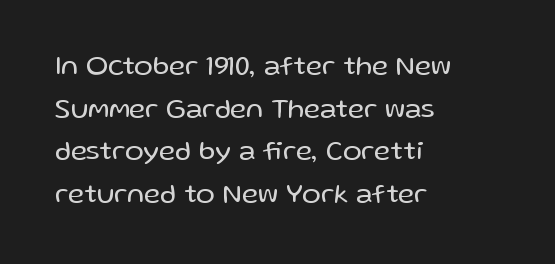
{"serif": "no", "italic": "no", "bold": "no", "weight": "regular", "width": "normal", "stroke_contrast": "low", "x_height": "medium", "monospaced": "no", "underline": "no", "align": "left", "line_spacing": "normal", "line_spacing_ratio": 1.52, "letter_spacing": "normal", "letter_spacing_em": 0.0, "glyph_px": 28}
